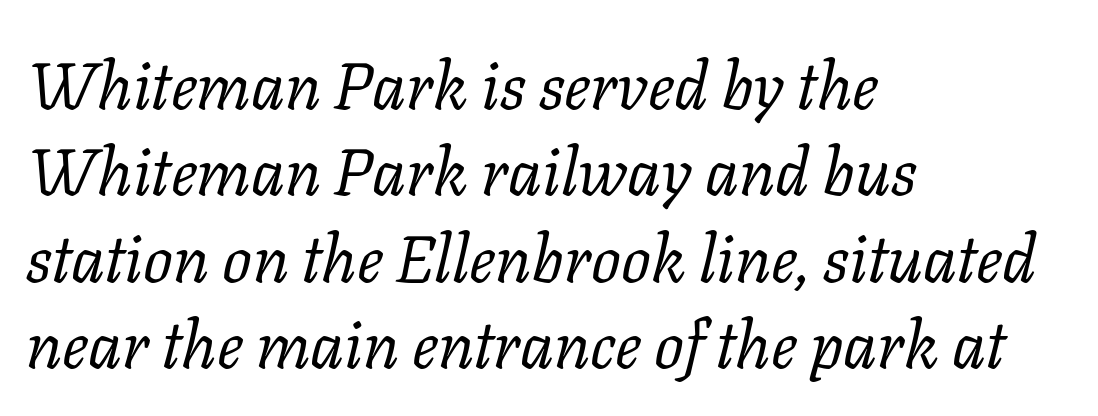
The image shows 66 px regular-weight serif type, italic (leaning right); set left-aligned, normal line spacing (1.31x), normal letter spacing, not underlined; low stroke contrast and a medium x-height.
